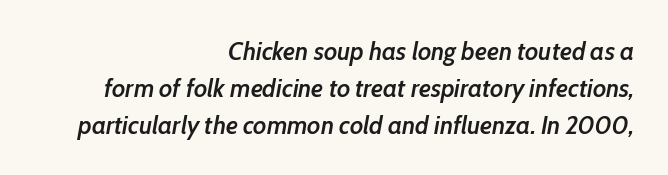
Q: Is the text bold? A: Semi-bold.
Q: Is the text italic (slanted)? A: Yes, it leans right by about 10 degrees.
Q: Is the text underlined? A: No.
Q: How is the paragraph aligned? A: Right-aligned.
Q: Is the spacing between letters normal or unusually wide? A: Normal.
Q: Is the spacing between lines tight, normal or loose? A: Normal.
